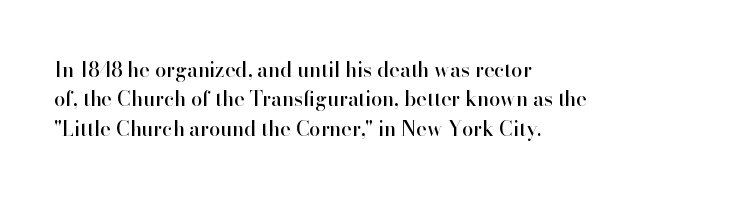
Q: Is the text italic (slanted)? A: No, it is upright.
Q: Is the text underlined? A: No.
Q: How is the paragraph aligned? A: Left-aligned.
Q: Is the spacing between letters normal or unusually wide? A: Normal.
Q: Is the spacing between lines tight, normal or loose? A: Normal.
